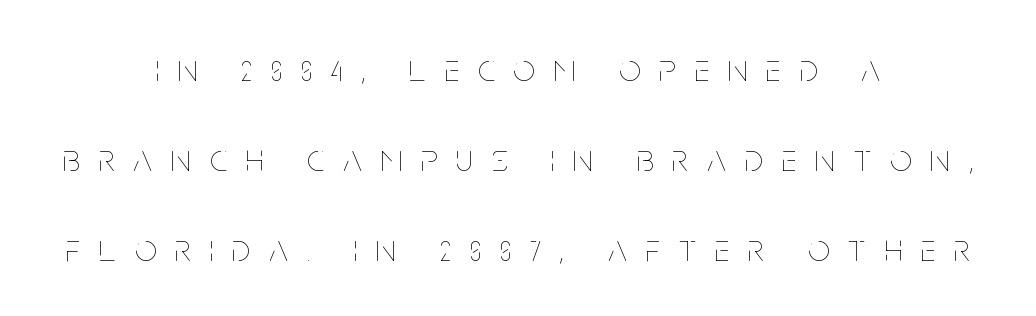
The image shows 38 px thin, condensed type, upright; set centered, loose line spacing (2.37x), unusually wide letter spacing (+0.5 em), not underlined; low stroke contrast and a large x-height.
